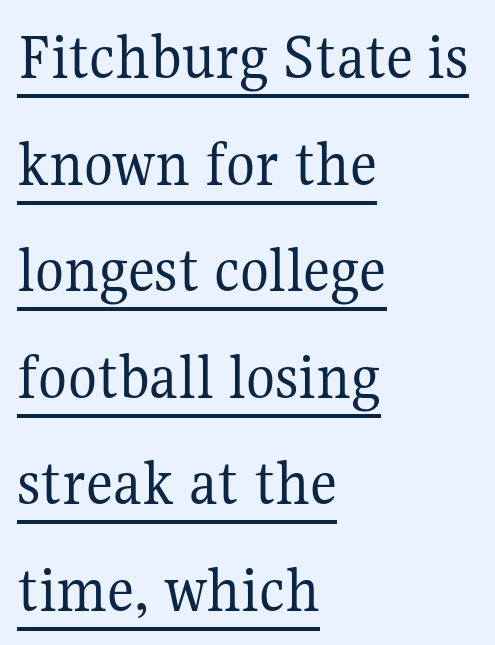
The image shows 67 px regular-weight serif type, upright; set left-aligned, normal line spacing (1.59x), normal letter spacing, underlined; medium stroke contrast and a medium x-height.
